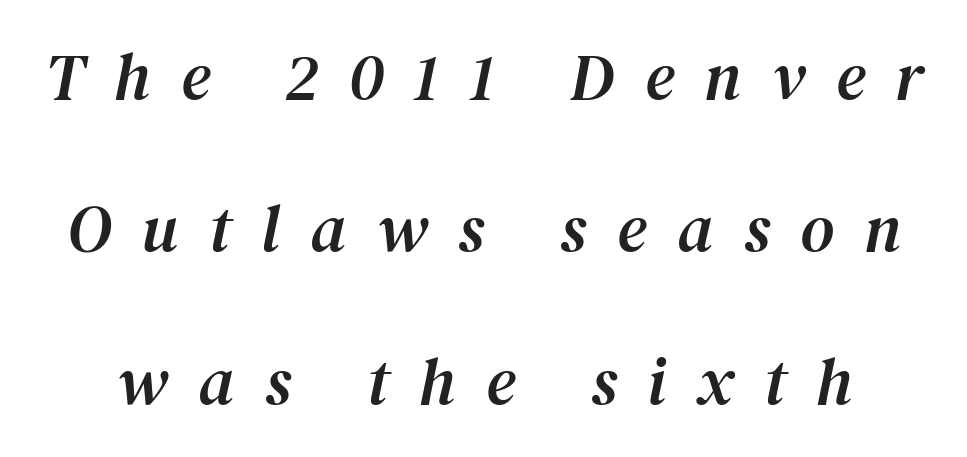
Type without underlining. Here the designer chose a conventional face with non-uniform glyph widths. The rendering applies a slant to the glyphs. Between one letter and the next there's a generous, obvious gap. Interline gaps are noticeably wide in this sample.
